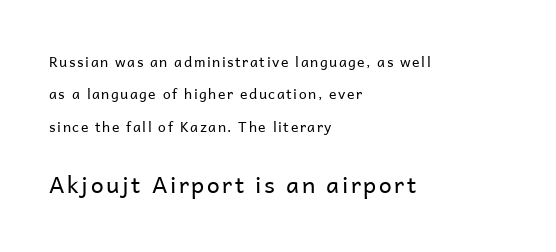
The image shows 23 px text type, upright; set left-aligned, loose line spacing (2.31x), not underlined; the second (bottom) block is 1.64x larger.
